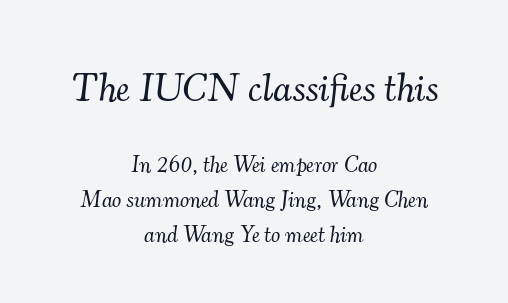
Q: Is the text bold? A: No.
Q: Is the text italic (slanted)? A: Yes, it leans right by about 7 degrees.
Q: Is the typeface a serif or a sans-serif typeface? A: Serif.
Q: Is the text underlined? A: No.
Q: How is the paragraph aligned? A: Centered.
Q: Is the spacing between letters normal or unusually wide? A: Normal.
Q: Is the spacing between lines tight, normal or loose? A: Normal.
Q: Which block of text is set in a larger size, the first (top) or the second (bottom)? A: The first (top) one.
Q: Width (condensed, normal, or wide)? A: Normal.
Q: Stroke contrast? A: Medium.
Q: x-height? A: Small.
Q: Monospaced? A: No.
